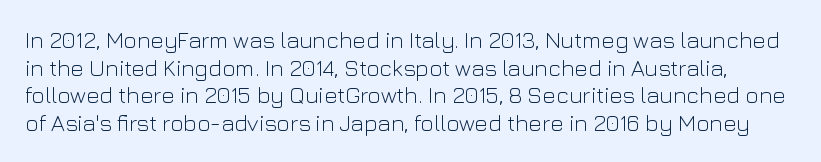
{"italic": "no", "bold": "no", "underline": "no", "line_spacing_ratio": 1.2, "letter_spacing": "normal", "letter_spacing_em": 0.0, "glyph_px": 23}
